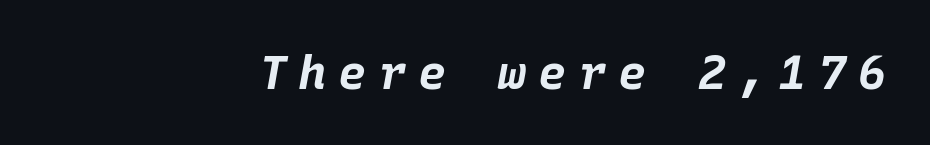
If you drew a ruler down the right edge, every line would touch it. In terms of weight, the rendering is a true, heavy bold. Fixed-width glyphs throughout — classic coding-font behaviour. Underline: absent. Notice how the stems are inclined rather than vertical — that's the hallmark of italics.
